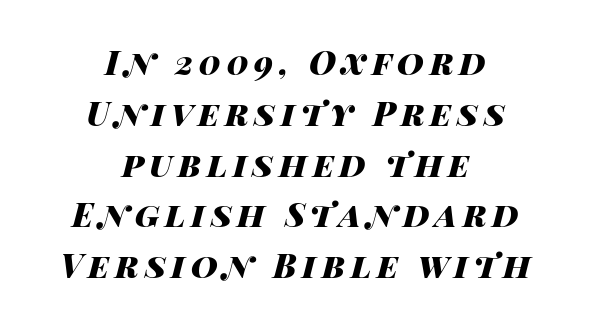
{"italic": "yes", "lean": "right", "slant_degrees": 14, "bold": "yes", "weight": "heavy", "width": "wide", "stroke_contrast": "high", "x_height": "large", "monospaced": "no", "underline": "no", "align": "center", "line_spacing": "normal", "line_spacing_ratio": 1.54, "glyph_px": 33}
